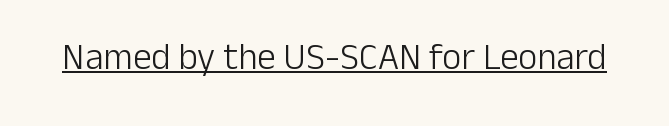
{"serif": "no", "italic": "no", "bold": "no", "weight": "light", "width": "normal", "stroke_contrast": "low", "x_height": "medium", "monospaced": "no", "underline": "yes", "letter_spacing": "normal", "letter_spacing_em": 0.0, "glyph_px": 37}
